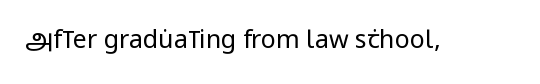
The image shows 25 px text type, upright; set normal letter spacing, not underlined.
